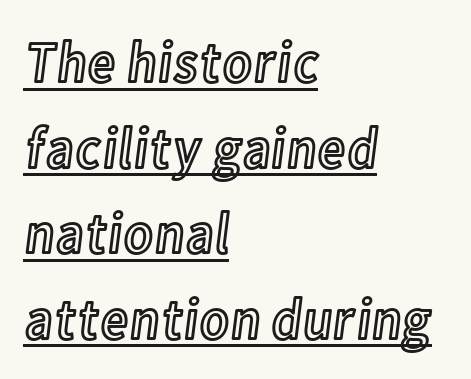
Each line starts at the same left margin while the right side varies. The passage shown stacks its lines at a standard gap. Words appear dense and cohesive because spacing is normal. Does a line run under the words? Yes, clearly. Do the characters align in a grid? No, the font is proportional.
